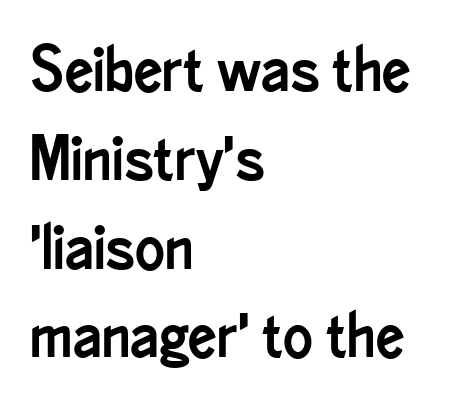
The image shows 63 px condensed sans-serif type, upright; set left-aligned, normal line spacing (1.41x), normal letter spacing, not underlined; low stroke contrast and a small x-height.
